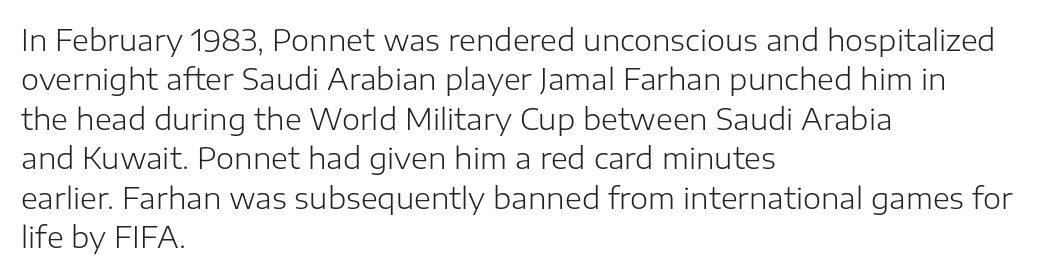
The image shows 29 px light sans-serif type, upright; set left-aligned, normal line spacing (1.36x), normal letter spacing, not underlined; low stroke contrast and a medium x-height.
